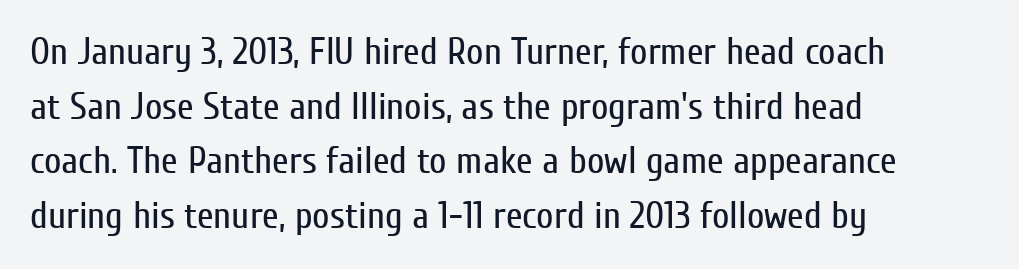
{"serif": "no", "italic": "no", "bold": "no", "weight": "regular", "width": "condensed", "stroke_contrast": "low", "x_height": "medium", "monospaced": "no", "underline": "no", "align": "left", "line_spacing": "normal", "line_spacing_ratio": 1.44, "letter_spacing": "normal", "letter_spacing_em": 0.0, "glyph_px": 38}
